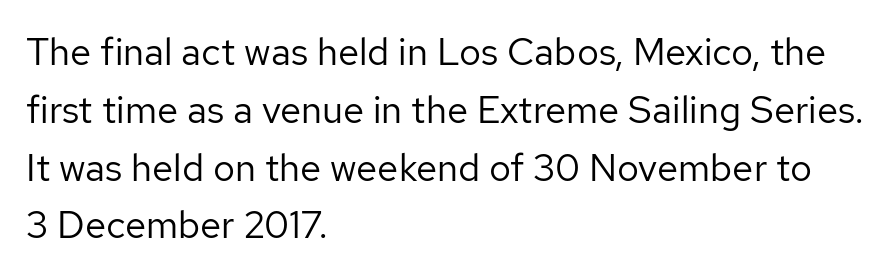
The image shows 38 px regular-weight sans-serif type, upright; set left-aligned, normal line spacing (1.52x), normal letter spacing, not underlined; low stroke contrast and a medium x-height.
